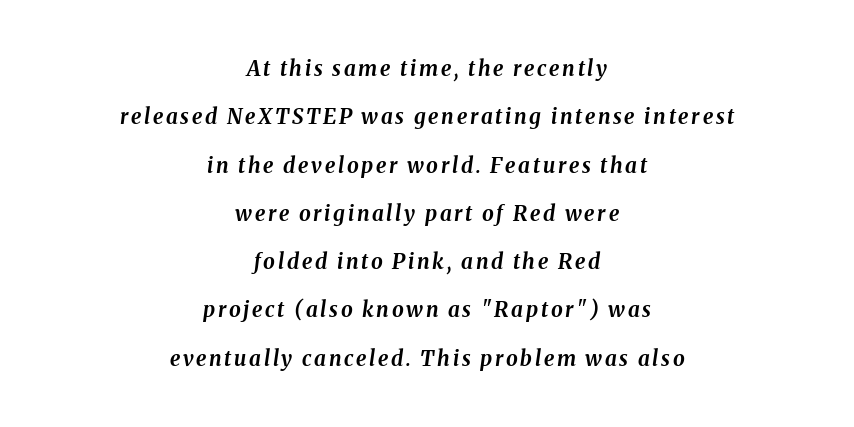
It's the slanting kind of type. Reading down the block, each line starts at a different indent, mirrored at its end. Each new line begins a long way beneath the previous one. Unmarked baselines from the first word to the last. The rendering uses a bold face; every stroke is thick and dark.
